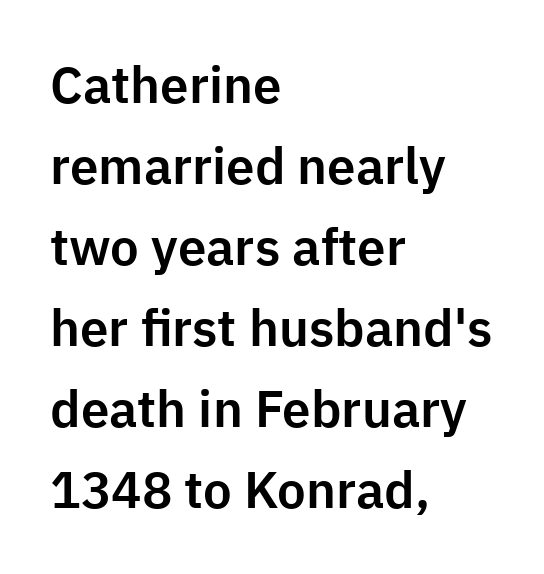
Q: Is the text italic (slanted)? A: No, it is upright.
Q: Is the typeface a serif or a sans-serif typeface? A: Sans-serif.
Q: Is the text underlined? A: No.
Q: How is the paragraph aligned? A: Left-aligned.
Q: Is the spacing between letters normal or unusually wide? A: Normal.
Q: Is the spacing between lines tight, normal or loose? A: Normal.
Q: Width (condensed, normal, or wide)? A: Normal.
Q: Stroke contrast? A: Low.
Q: x-height? A: Medium.
Q: Monospaced? A: No.
